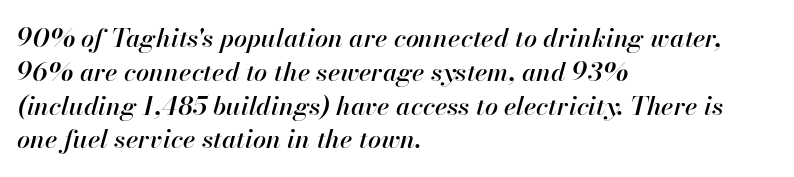
Q: Is the text italic (slanted)? A: Yes, it leans right by about 13 degrees.
Q: Is the text underlined? A: No.
Q: How is the paragraph aligned? A: Left-aligned.
Q: Is the spacing between letters normal or unusually wide? A: Normal.
Q: Is the spacing between lines tight, normal or loose? A: Normal.
